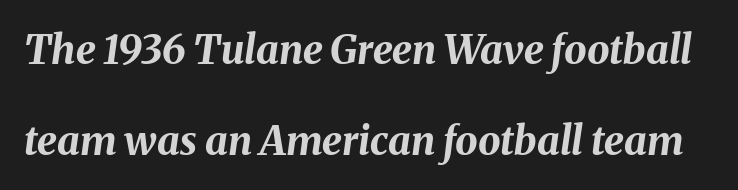
{"italic": "yes", "lean": "right", "slant_degrees": 8, "bold": "yes", "weight": "bold", "width": "normal", "stroke_contrast": "medium", "x_height": "medium", "monospaced": "no", "underline": "no", "line_spacing": "loose", "line_spacing_ratio": 2.27, "letter_spacing": "normal", "letter_spacing_em": 0.0, "glyph_px": 40}
